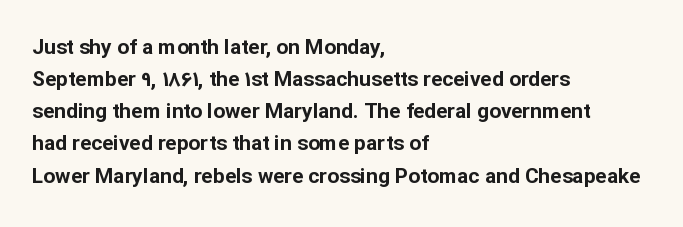
Tracking value appears to be zero — textbook default spacing. Is the type bold? Yes — the strokes are clearly thick and heavy. The block of text has a typical density, with ordinary space between rows. The rag falls on the right side of this text block. Words float on clear page, feet unadorned.
